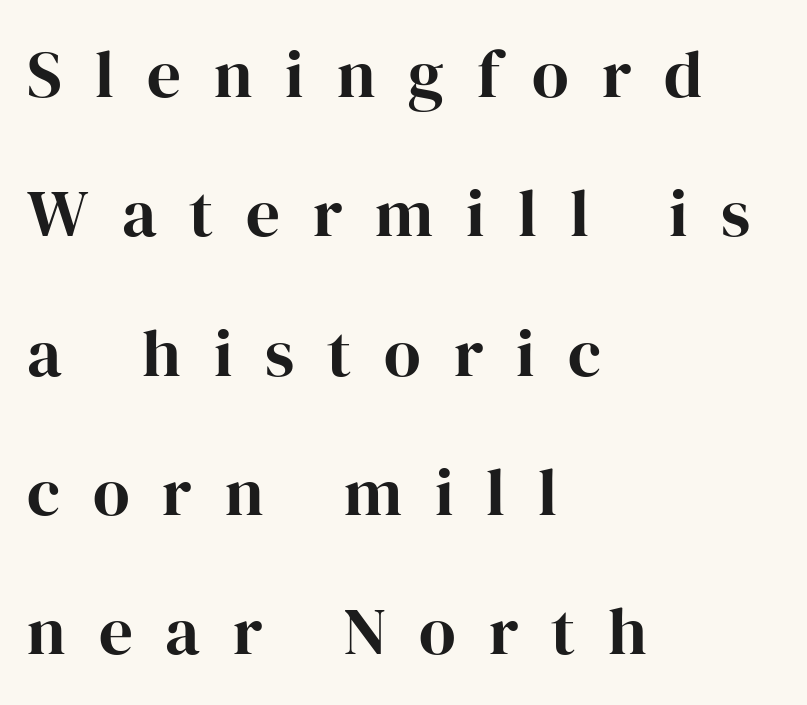
Q: Is the text bold? A: Yes.
Q: Is the text italic (slanted)? A: No, it is upright.
Q: Is the typeface a serif or a sans-serif typeface? A: Serif.
Q: Is the text underlined? A: No.
Q: How is the paragraph aligned? A: Left-aligned.
Q: Is the spacing between letters normal or unusually wide? A: Unusually wide.
Q: Is the spacing between lines tight, normal or loose? A: Loose.
Q: Width (condensed, normal, or wide)? A: Normal.
Q: Stroke contrast? A: High.
Q: x-height? A: Medium.
Q: Monospaced? A: No.
